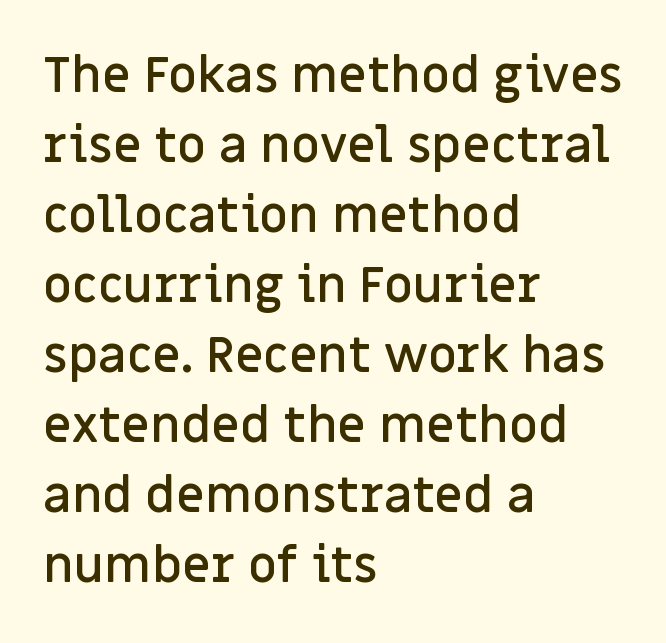
Q: Is the text bold? A: Semi-bold.
Q: Is the text italic (slanted)? A: No, it is upright.
Q: Is the typeface a serif or a sans-serif typeface? A: Sans-serif.
Q: Is the text underlined? A: No.
Q: How is the paragraph aligned? A: Left-aligned.
Q: Is the spacing between letters normal or unusually wide? A: Normal.
Q: Is the spacing between lines tight, normal or loose? A: Normal.
Q: Width (condensed, normal, or wide)? A: Normal.
Q: Stroke contrast? A: Low.
Q: x-height? A: Large.
Q: Monospaced? A: No.
